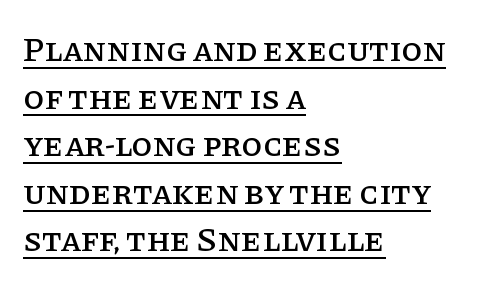
{"serif": "yes", "italic": "no", "width": "normal", "stroke_contrast": "low", "x_height": "large", "monospaced": "no", "underline": "yes", "align": "left", "line_spacing": "normal", "line_spacing_ratio": 1.4, "letter_spacing": "normal", "letter_spacing_em": 0.0, "glyph_px": 34}
